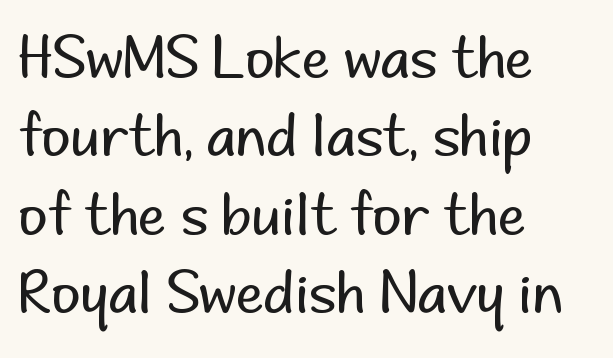
{"serif": "no", "italic": "no", "bold": "no", "weight": "regular", "width": "normal", "stroke_contrast": "low", "x_height": "small", "monospaced": "no", "underline": "no", "align": "left", "line_spacing": "normal", "line_spacing_ratio": 1.4, "letter_spacing": "normal", "letter_spacing_em": 0.0, "glyph_px": 56}
